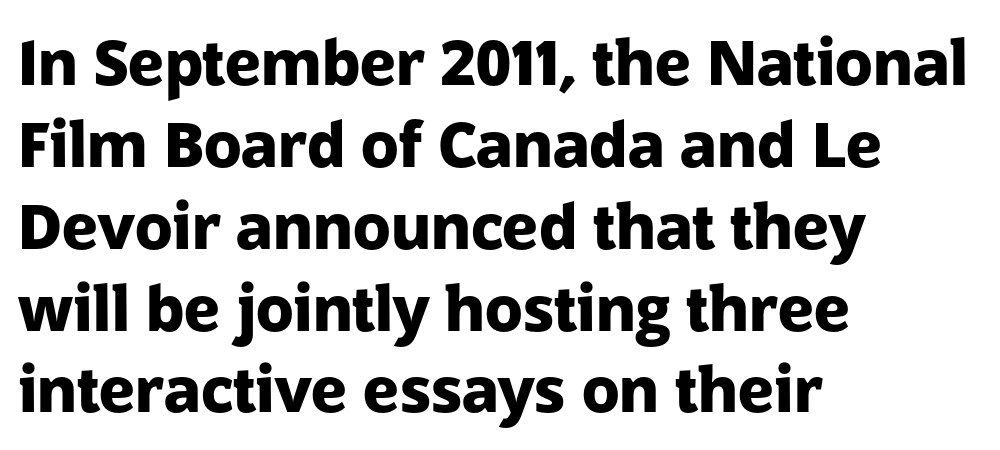
Q: Is the text bold? A: Yes.
Q: Is the text italic (slanted)? A: No, it is upright.
Q: Is the typeface a serif or a sans-serif typeface? A: Sans-serif.
Q: Is the text underlined? A: No.
Q: How is the paragraph aligned? A: Left-aligned.
Q: Is the spacing between letters normal or unusually wide? A: Normal.
Q: Is the spacing between lines tight, normal or loose? A: Normal.
Q: Width (condensed, normal, or wide)? A: Normal.
Q: Stroke contrast? A: Low.
Q: x-height? A: Medium.
Q: Monospaced? A: No.
